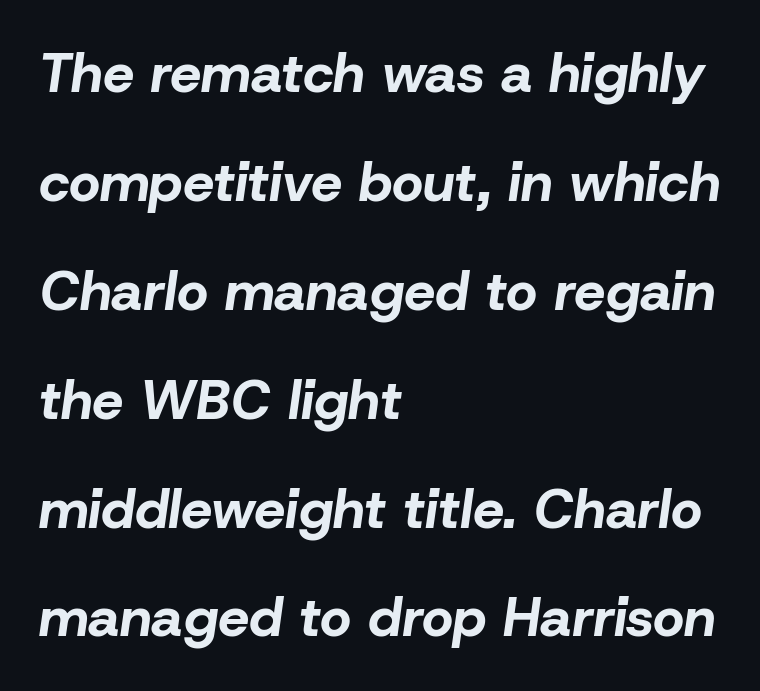
Q: Is the text bold? A: Yes.
Q: Is the text italic (slanted)? A: Yes, it leans right by about 8 degrees.
Q: Is the text underlined? A: No.
Q: How is the paragraph aligned? A: Left-aligned.
Q: Is the spacing between letters normal or unusually wide? A: Normal.
Q: Is the spacing between lines tight, normal or loose? A: Loose.
Q: Width (condensed, normal, or wide)? A: Normal.
Q: Stroke contrast? A: Low.
Q: x-height? A: Medium.
Q: Monospaced? A: No.
